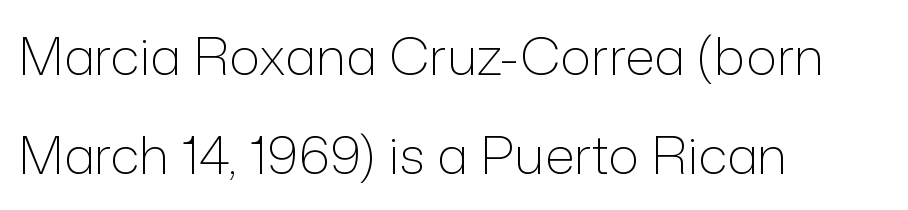
The image shows 52 px light sans-serif type, upright; set left-aligned, loose line spacing (1.91x), normal letter spacing, not underlined; low stroke contrast and a medium x-height.
